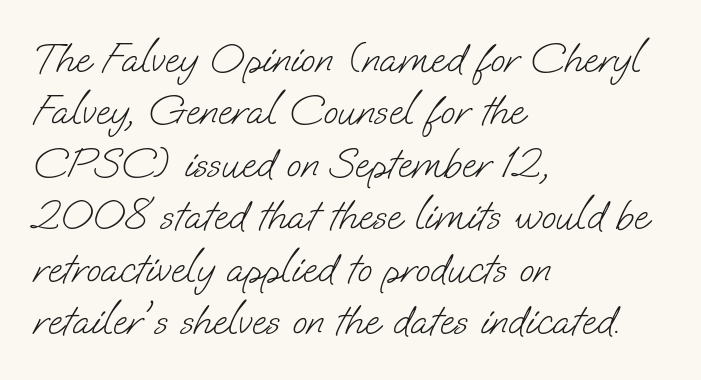
The image shows 43 px light sans-serif type; set left-aligned, line spacing 1.22x, normal letter spacing, not underlined; low stroke contrast and a small x-height.
